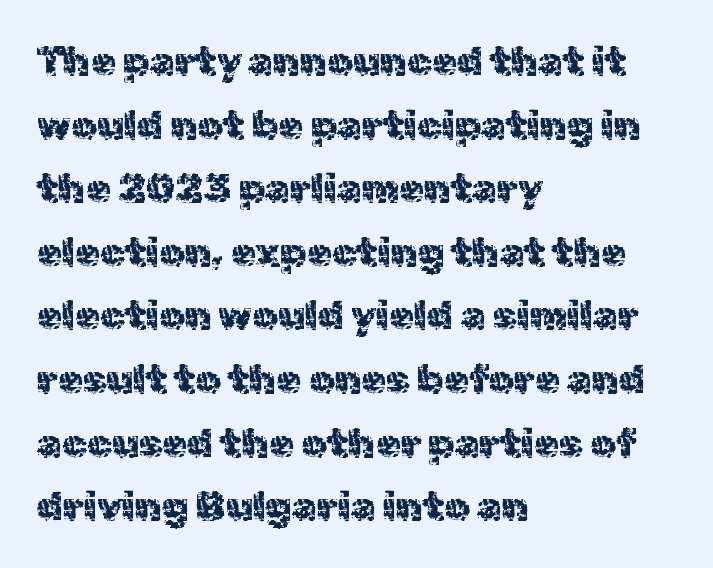
The typeface chosen for these lines omits serifs. In terms of posture, this sample is upright. Visually the block forms a straight wall on the left and a jagged coastline on the right. Looks like regular typesetting: each glyph gets only the width it needs. Rule under the text: the space is simply empty. This block has exactly the height ordinary leading produces.
